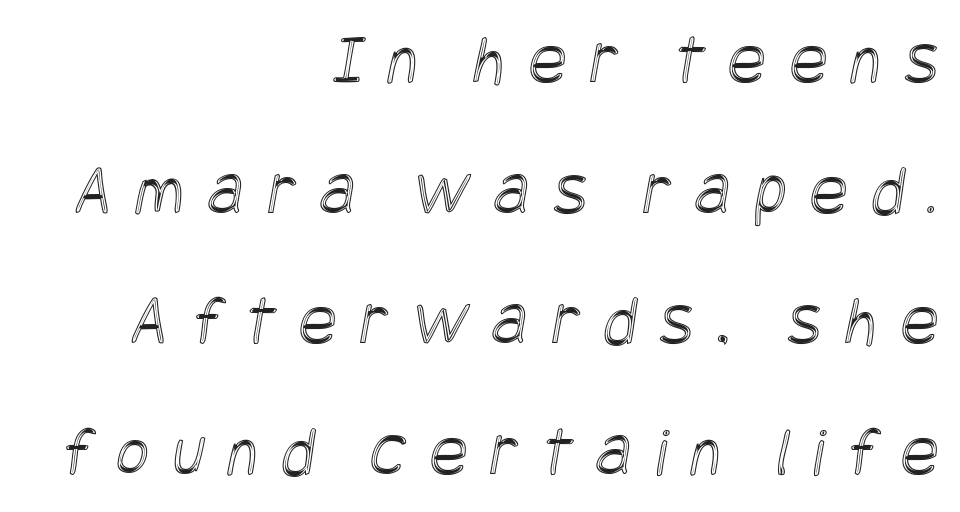
These lines are set flush right with a ragged left edge. The words here are not underlined. Spacing between characters has been opened up far beyond the box default.
